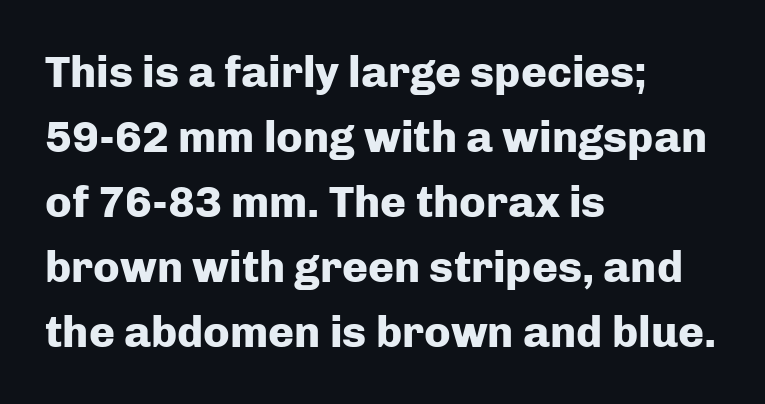
Posture: upright roman. Is the letter spacing exaggerated? No — it looks like the ordinary default. Do the characters align in a grid? No, the font is proportional. Descenders hang freely into open space.
